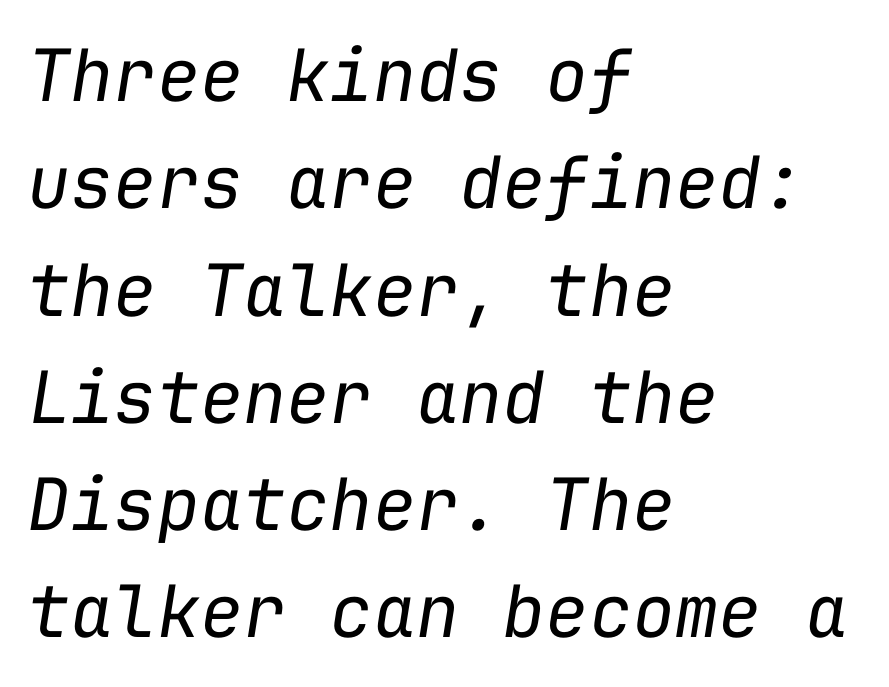
Where is the straight margin? On the left. Type without underlining. Interline gaps are of average width in this sample. No letter is thick-stroked: the sample isn't bold. The rendering uses typewriter-style spacing with identical character cells. The text carries the slant typical of an italic or oblique font.
